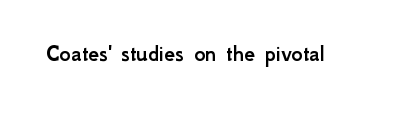
{"italic": "no", "underline": "no", "letter_spacing": "normal", "letter_spacing_em": 0.0, "glyph_px": 24}
